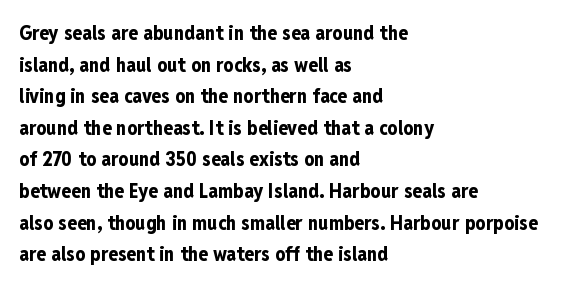
If you drew a line through each stem, it would be perfectly vertical. Nobody drew a line under any word here. A full-strength bold gives these letters their thick strokes. Honestly, the letter spacing is just normal — you wouldn't notice it. Left-aligned paragraph, ragged on the right.
